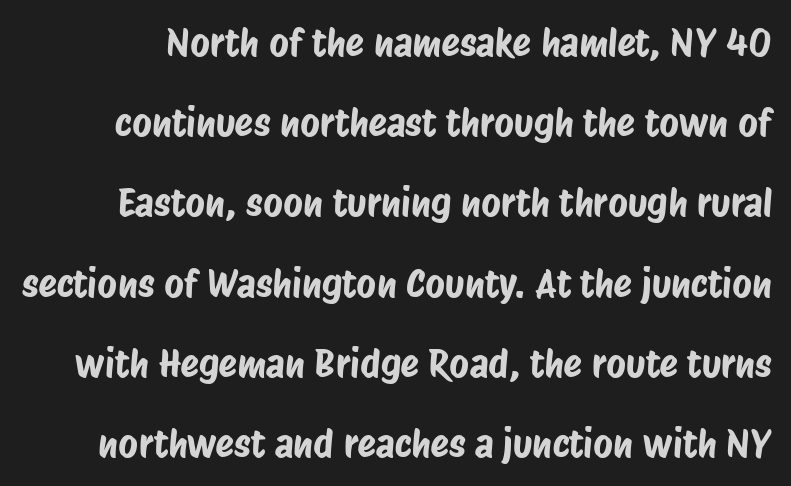
{"serif": "no", "width": "condensed", "stroke_contrast": "low", "x_height": "large", "monospaced": "no", "underline": "no", "line_spacing": "loose", "line_spacing_ratio": 2.11, "letter_spacing": "normal", "letter_spacing_em": 0.0, "glyph_px": 38}
